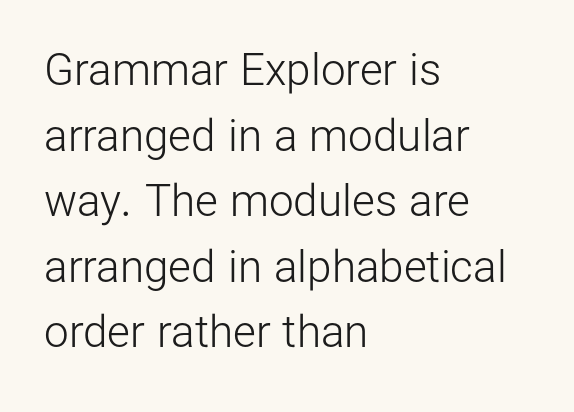
The image shows 44 px light sans-serif type, upright; set left-aligned, normal line spacing (1.49x), normal letter spacing, not underlined; low stroke contrast and a medium x-height.
